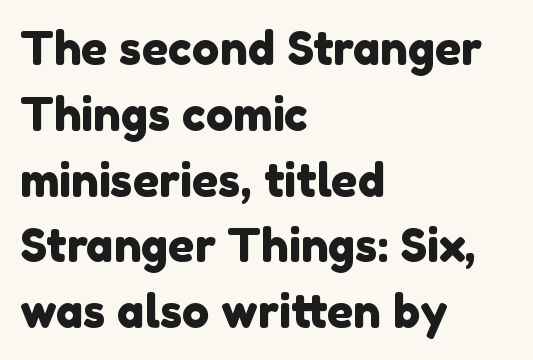
The image shows 46 px sans-serif type; set left-aligned, normal line spacing (1.43x), normal letter spacing, not underlined; a medium x-height.
